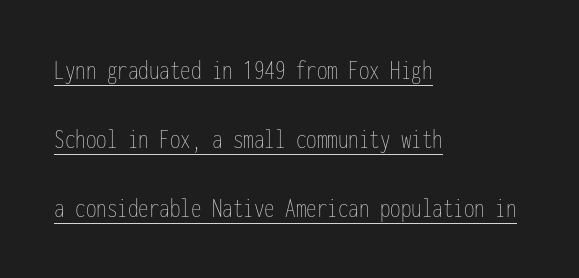
The image shows 28 px thin, condensed type, upright, monospaced; set left-aligned, loose line spacing (2.47x), normal letter spacing, underlined; low stroke contrast and a medium x-height.
